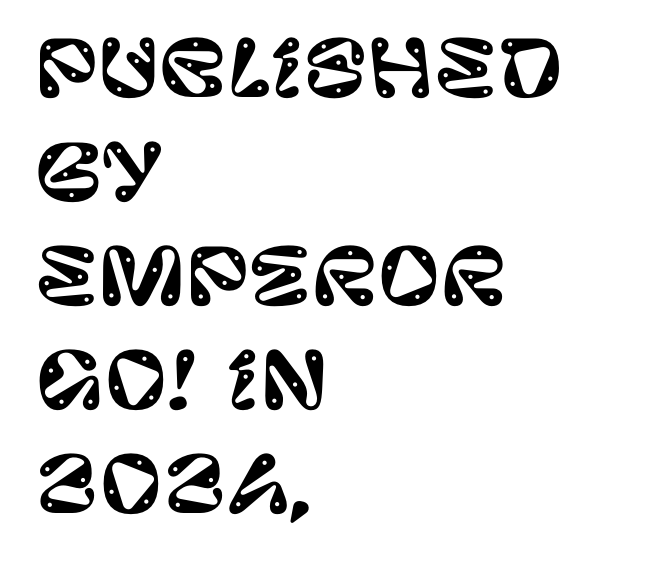
{"serif": "no", "width": "normal", "stroke_contrast": "low", "x_height": "large", "monospaced": "no", "underline": "no", "align": "left", "line_spacing": "normal", "line_spacing_ratio": 1.35, "letter_spacing": "normal", "letter_spacing_em": 0.0, "glyph_px": 77}
